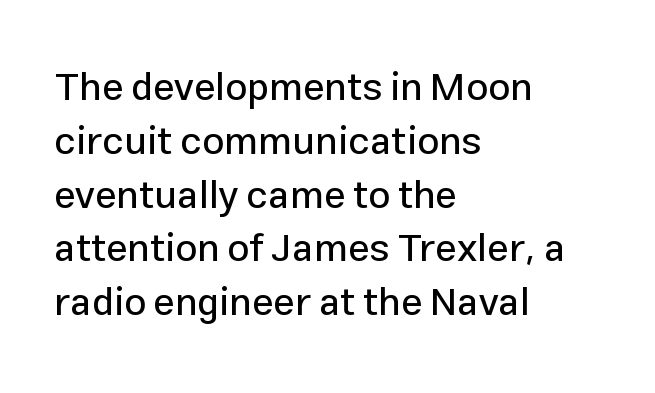
The image shows 39 px sans-serif type, upright; set left-aligned, normal line spacing (1.38x), normal letter spacing, not underlined; low stroke contrast and a medium x-height.
